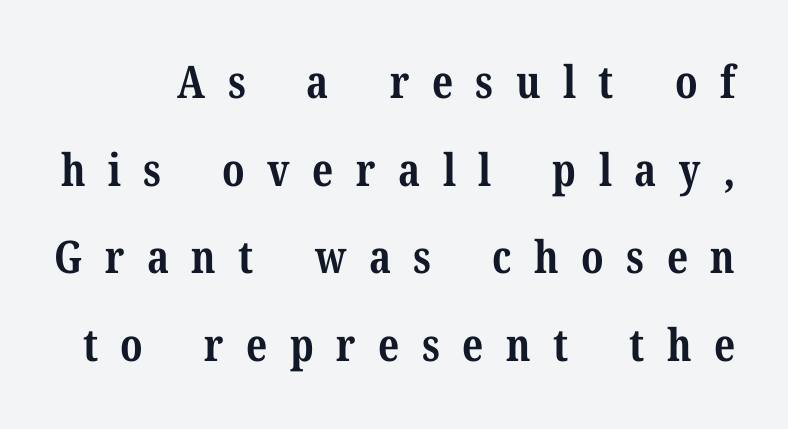
The image shows 45 px bold serif type, upright; set loose line spacing (1.95x), unusually wide letter spacing (+0.5 em), not underlined; medium stroke contrast and a medium x-height.
